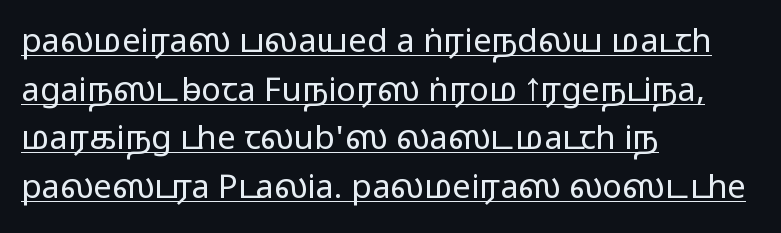
The image shows 33 px regular-weight, wide sans-serif type, upright; set left-aligned, normal line spacing (1.47x), normal letter spacing, underlined; low stroke contrast and a medium x-height.
